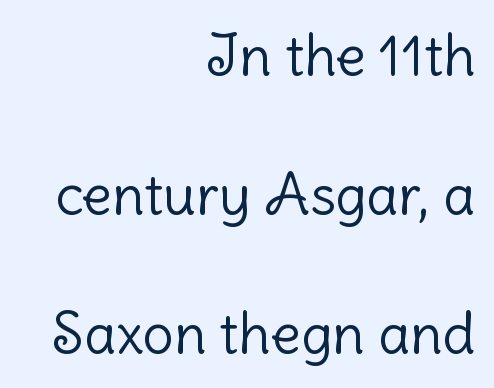
{"serif": "no", "italic": "no", "bold": "no", "weight": "light", "width": "normal", "stroke_contrast": "low", "x_height": "medium", "monospaced": "no", "underline": "no", "align": "right", "line_spacing": "loose", "line_spacing_ratio": 2.48, "letter_spacing": "normal", "letter_spacing_em": 0.0, "glyph_px": 56}
